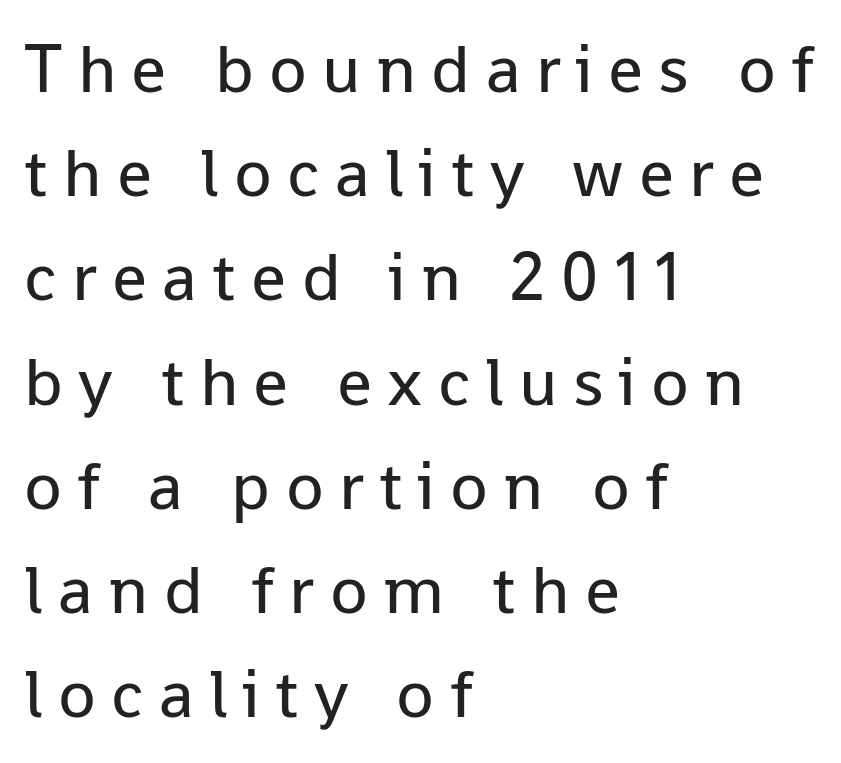
{"serif": "no", "italic": "no", "bold": "no", "weight": "regular", "width": "normal", "stroke_contrast": "low", "x_height": "medium", "monospaced": "no", "underline": "no", "align": "left", "line_spacing": "normal", "line_spacing_ratio": 1.51, "letter_spacing": "wide", "letter_spacing_em": 0.22, "glyph_px": 69}
